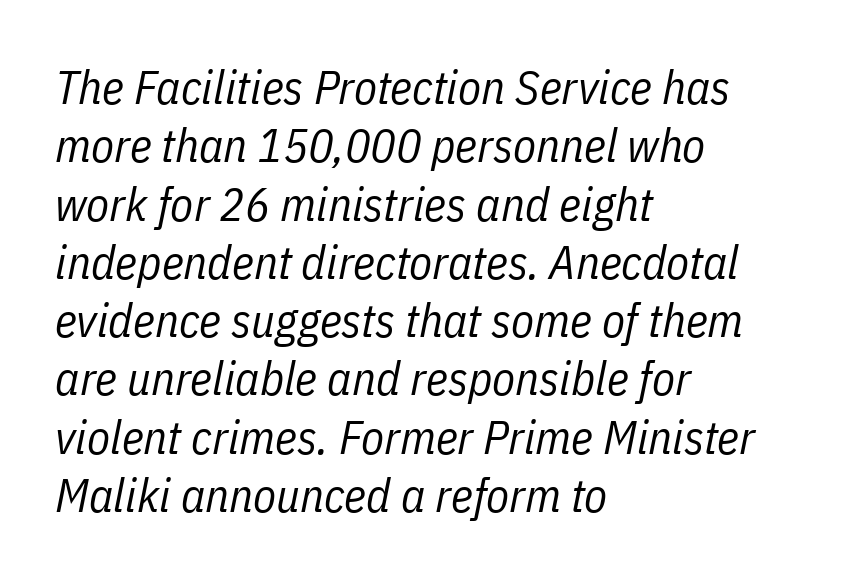
{"italic": "yes", "lean": "right", "slant_degrees": 11, "bold": "no", "weight": "regular", "width": "condensed", "stroke_contrast": "low", "x_height": "medium", "monospaced": "no", "underline": "no", "align": "left", "line_spacing_ratio": 1.24, "letter_spacing": "normal", "letter_spacing_em": 0.0, "glyph_px": 47}
